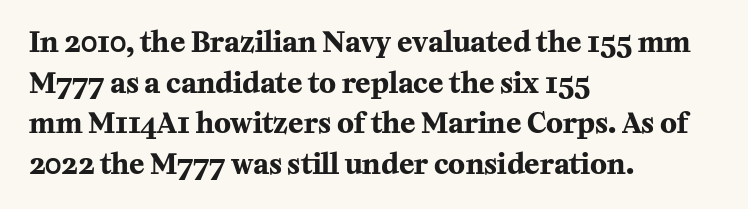
{"serif": "yes", "italic": "no", "bold": "yes", "weight": "bold", "width": "normal", "stroke_contrast": "medium", "x_height": "medium", "monospaced": "no", "underline": "no", "align": "left", "line_spacing": "normal", "line_spacing_ratio": 1.45, "letter_spacing": "normal", "letter_spacing_em": 0.0, "glyph_px": 28}
